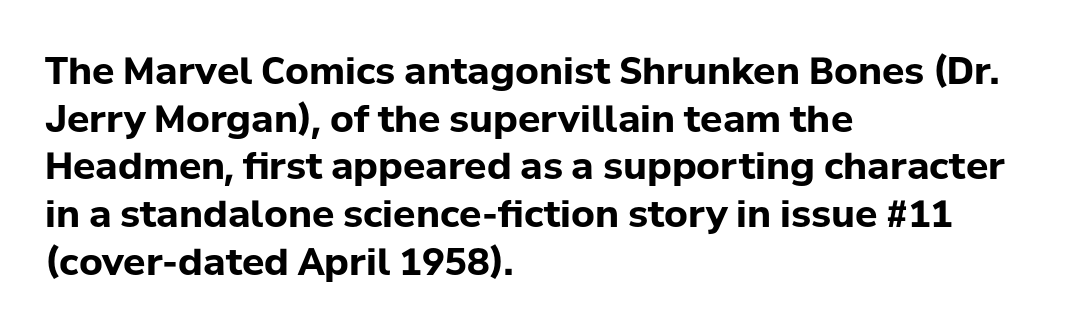
The type sits square on the baseline with zero lean. Is the type bold? Yes — the strokes are clearly thick and heavy. The rows are spaced the way most documents space them. Nope, no serifs anywhere on these letters.
